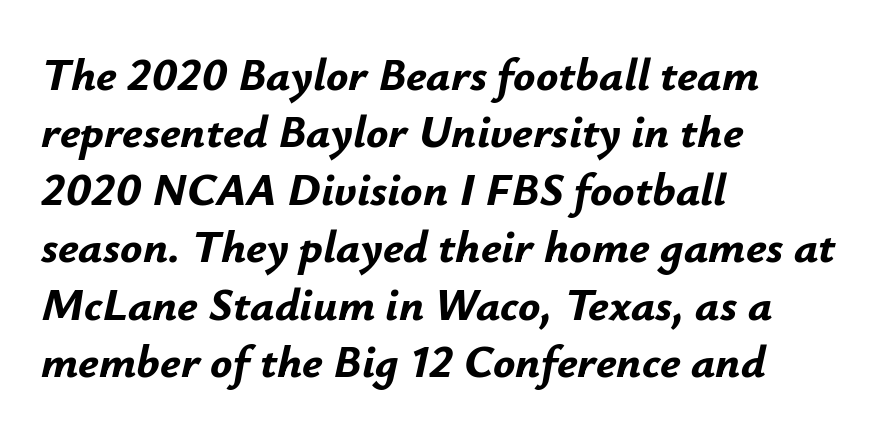
Q: Is the text bold? A: Yes.
Q: Is the text italic (slanted)? A: Yes, it leans right by about 12 degrees.
Q: Is the text underlined? A: No.
Q: How is the paragraph aligned? A: Left-aligned.
Q: Is the spacing between letters normal or unusually wide? A: Normal.
Q: Is the spacing between lines tight, normal or loose? A: Normal.
Q: Width (condensed, normal, or wide)? A: Normal.
Q: Stroke contrast? A: Low.
Q: x-height? A: Small.
Q: Monospaced? A: No.
